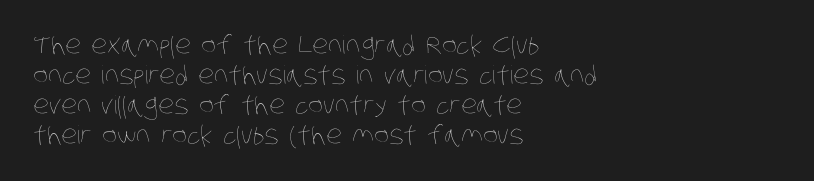
The image shows 25 px text type; set left-aligned, line spacing 1.2x, normal letter spacing, not underlined.
